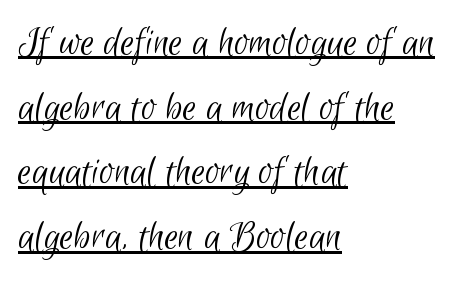
Q: Is the text bold? A: No.
Q: Is the typeface a serif or a sans-serif typeface? A: Sans-serif.
Q: Is the text underlined? A: Yes.
Q: How is the paragraph aligned? A: Left-aligned.
Q: Is the spacing between letters normal or unusually wide? A: Normal.
Q: Is the spacing between lines tight, normal or loose? A: Normal.
Q: Width (condensed, normal, or wide)? A: Condensed.
Q: Stroke contrast? A: Low.
Q: x-height? A: Small.
Q: Monospaced? A: No.
